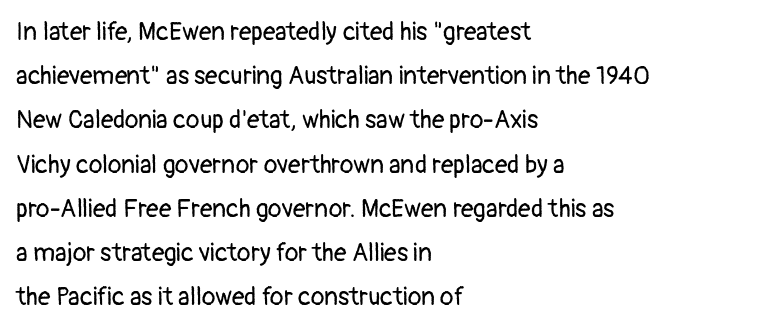
Q: Is the text bold? A: No.
Q: Is the text italic (slanted)? A: No, it is upright.
Q: Is the text underlined? A: No.
Q: How is the paragraph aligned? A: Left-aligned.
Q: Is the spacing between letters normal or unusually wide? A: Normal.
